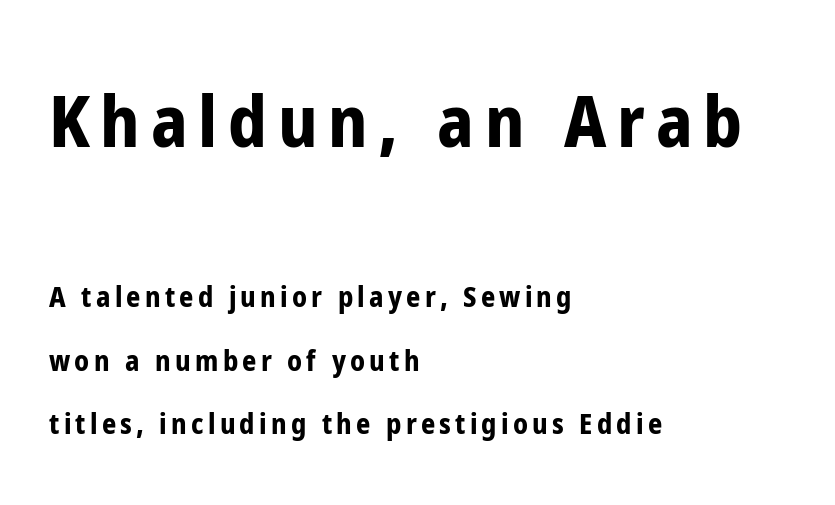
The image shows 71 px bold, condensed sans-serif type, upright; set left-aligned, loose line spacing (2.28x), not underlined; the first (top) block is 2.54x larger; low stroke contrast and a medium x-height.
